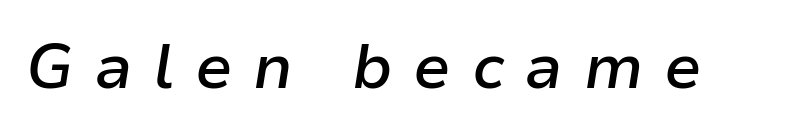
Spacing verdict: proportional, widths tailored to each character. The space directly below the letters is spotless. This is moderately heavy type, rendered in semibold. Compared with ordinary roman type, these characters are visibly tilted. The tracking reads as deliberately expanded to a designer's eye.
